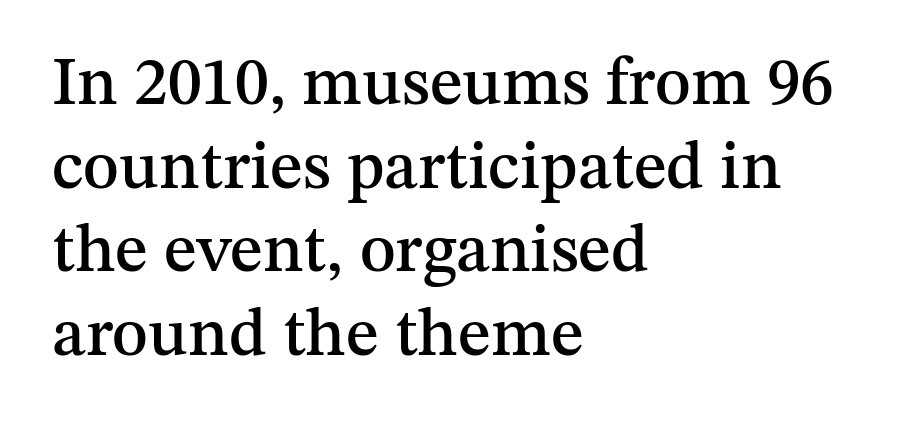
{"serif": "yes", "italic": "no", "width": "normal", "stroke_contrast": "medium", "x_height": "medium", "monospaced": "no", "underline": "no", "align": "left", "line_spacing_ratio": 1.23, "letter_spacing": "normal", "letter_spacing_em": 0.0, "glyph_px": 68}
